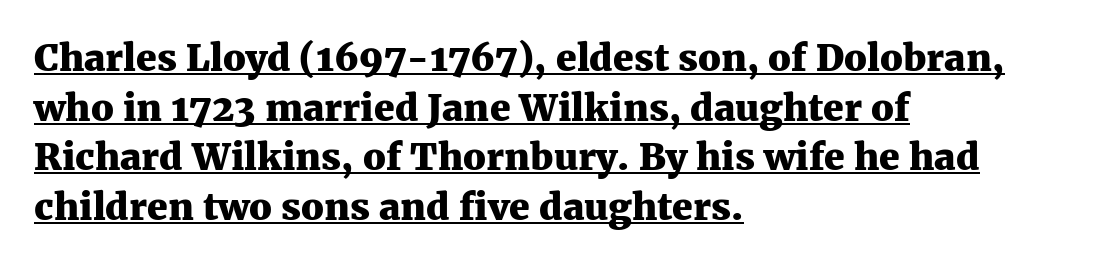
{"serif": "yes", "italic": "no", "bold": "yes", "weight": "heavy", "width": "normal", "stroke_contrast": "medium", "x_height": "medium", "monospaced": "no", "underline": "yes", "align": "left", "line_spacing": "normal", "line_spacing_ratio": 1.34, "letter_spacing": "normal", "letter_spacing_em": 0.0, "glyph_px": 37}
